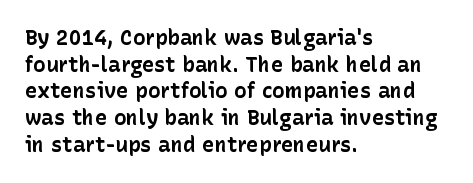
{"italic": "no", "bold": "yes", "underline": "no", "align": "left", "line_spacing": "normal", "line_spacing_ratio": 1.27, "letter_spacing": "normal", "letter_spacing_em": 0.0, "glyph_px": 21}
